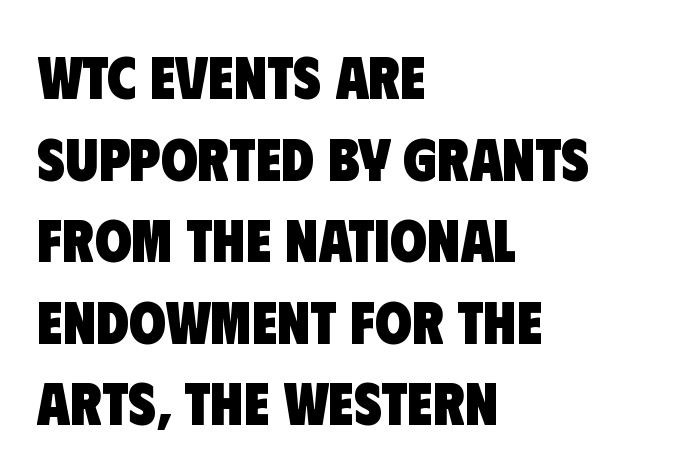
The image shows 60 px heavy, condensed sans-serif type; set left-aligned, normal line spacing (1.36x), normal letter spacing, not underlined; low stroke contrast and a large x-height.
